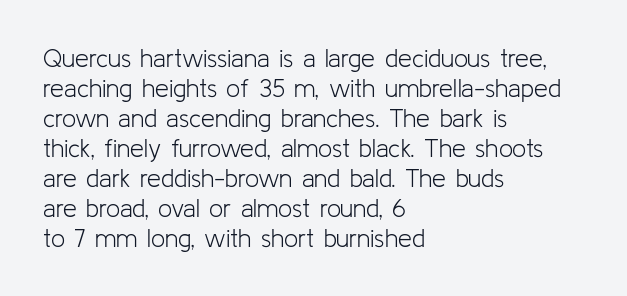
{"italic": "no", "bold": "no", "underline": "no", "align": "left", "line_spacing_ratio": 1.2, "letter_spacing": "normal", "letter_spacing_em": 0.0, "glyph_px": 25}
